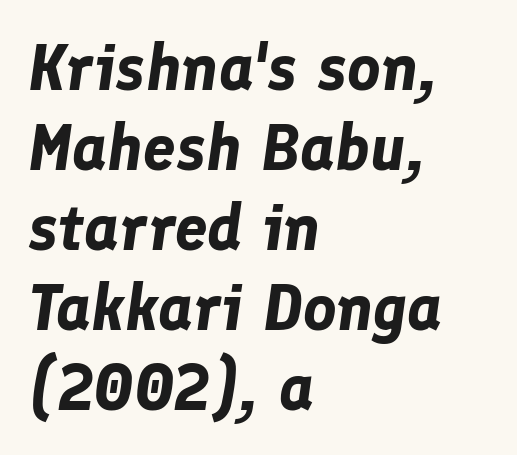
Designer's note — italics engaged. The rendering anchors every line to the left-hand side. Each letter keeps its own natural width here, so spacing adapts to shape. Weight: bold.
